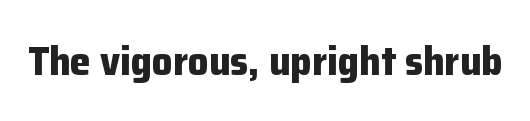
The lettering holds an erect, upright posture throughout. In terms of weight, the rendering is a true, heavy bold. Beneath every word, the page is bare. The type family on display is of the sans-serif kind. Does extra space separate the letters? No, they use regular spacing. Each letter keeps its own natural width here, so spacing adapts to shape.
